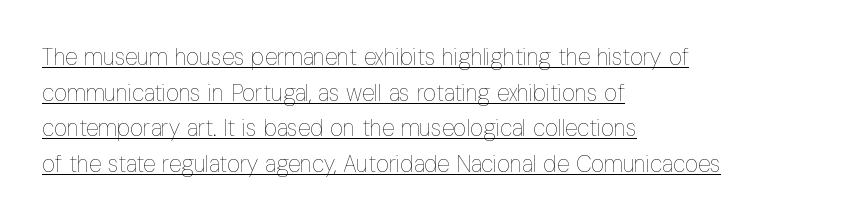
The image shows 23 px text type, upright; set left-aligned, normal line spacing (1.55x), normal letter spacing, underlined.
